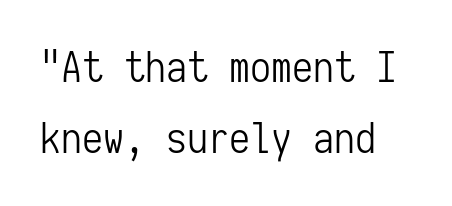
Q: Is the text bold? A: No.
Q: Is the text italic (slanted)? A: No, it is upright.
Q: Is the typeface a serif or a sans-serif typeface? A: Sans-serif.
Q: Is the text underlined? A: No.
Q: Is the spacing between letters normal or unusually wide? A: Normal.
Q: Is the spacing between lines tight, normal or loose? A: Normal.
Q: Width (condensed, normal, or wide)? A: Condensed.
Q: Stroke contrast? A: Low.
Q: x-height? A: Medium.
Q: Monospaced? A: Yes.
